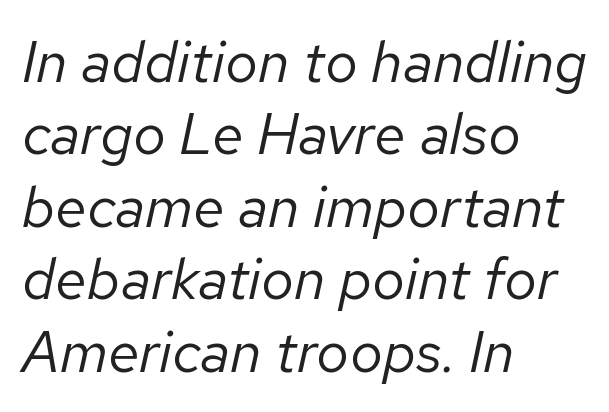
The image shows 58 px regular-weight type, italic (leaning right); set left-aligned, normal line spacing (1.25x), normal letter spacing, not underlined; low stroke contrast and a medium x-height.
